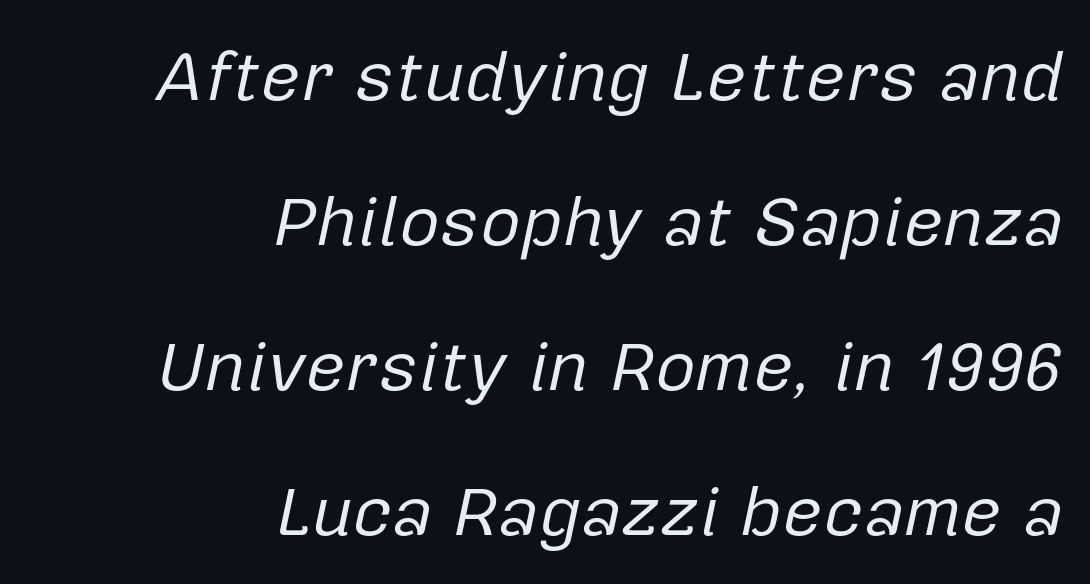
The image shows 70 px regular-weight type, italic (leaning right); set right-aligned, loose line spacing (2.07x), normal letter spacing, not underlined; low stroke contrast and a medium x-height.
